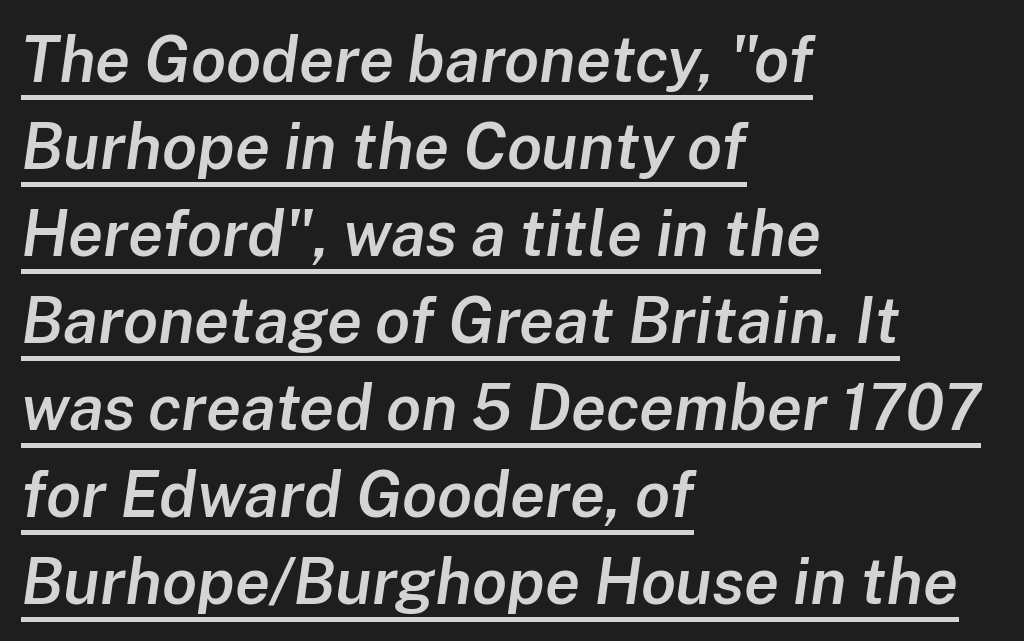
You can see a thin bar hugging the bottom of the glyphs. Regarding leading, the lines here are spaced in the standard way. Looks like regular typesetting: each glyph gets only the width it needs. Short and long lines alike share a common starting point at left. The letterforms sit shoulder to shoulder at normal distance. On the weight axis this lands at semibold, roughly 600.
